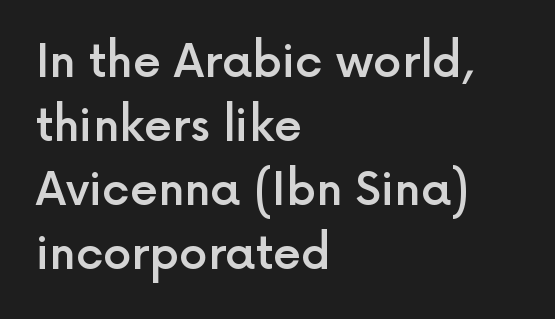
Q: Is the text bold? A: Semi-bold.
Q: Is the text italic (slanted)? A: No, it is upright.
Q: Is the typeface a serif or a sans-serif typeface? A: Sans-serif.
Q: Is the text underlined? A: No.
Q: How is the paragraph aligned? A: Left-aligned.
Q: Is the spacing between letters normal or unusually wide? A: Normal.
Q: Is the spacing between lines tight, normal or loose? A: Normal.
Q: Width (condensed, normal, or wide)? A: Normal.
Q: x-height? A: Medium.
Q: Monospaced? A: No.
